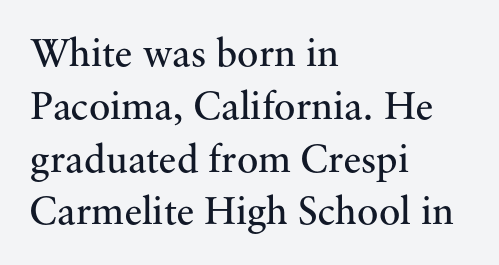
Every stem runs plumb, perpendicular to the baseline. Leading matches the norm, producing a regular column. Serifs: yes, visible at the terminals of the letterforms. The face used here is proportionally spaced, like ordinary book or web type. Is the type heavy? It reads as light-to-regular instead.
